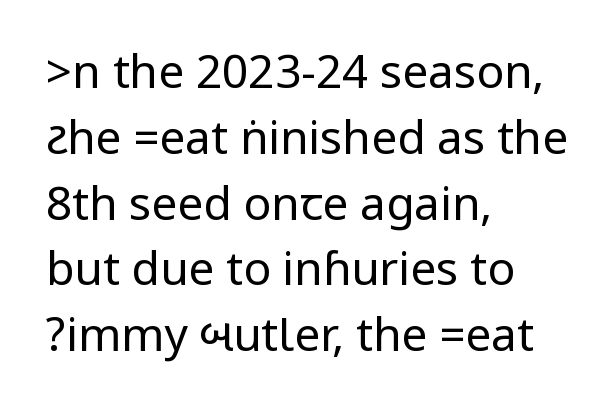
Beneath every word, the page is bare. Unlike italic type, these characters show no tilt at all. The compositor pushed each line to the left boundary. Vertically, the passage feels balanced, rows spaced as you'd expect.
